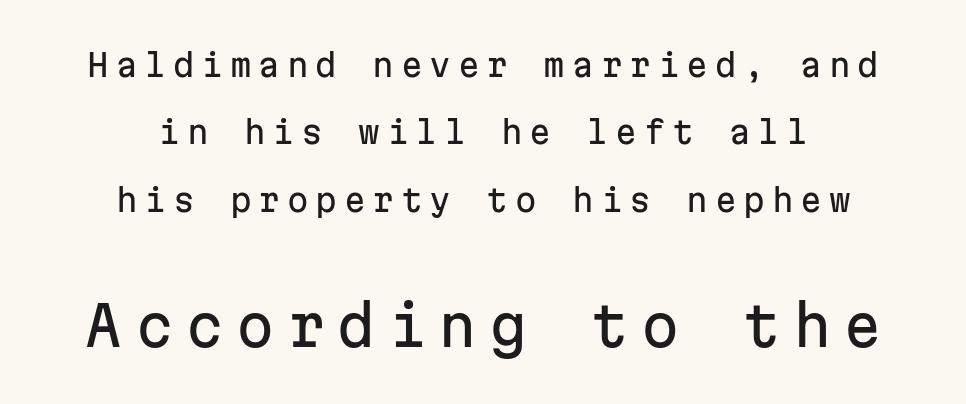
{"serif": "no", "italic": "no", "width": "normal", "stroke_contrast": "low", "x_height": "medium", "monospaced": "yes", "underline": "no", "align": "center", "line_spacing": "loose", "line_spacing_ratio": 2.17, "letter_spacing": "wide", "letter_spacing_em": 0.22, "larger_block": "second", "size_ratio": 1.77, "glyph_px": 55}
